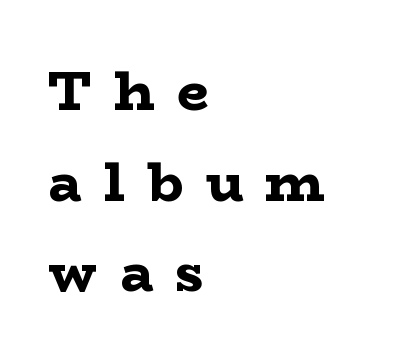
Q: Is the text bold? A: Yes.
Q: Is the text italic (slanted)? A: No, it is upright.
Q: Is the typeface a serif or a sans-serif typeface? A: Serif.
Q: Is the text underlined? A: No.
Q: How is the paragraph aligned? A: Left-aligned.
Q: Is the spacing between letters normal or unusually wide? A: Unusually wide.
Q: Is the spacing between lines tight, normal or loose? A: Normal.
Q: Width (condensed, normal, or wide)? A: Wide.
Q: Stroke contrast? A: Low.
Q: x-height? A: Medium.
Q: Monospaced? A: No.
